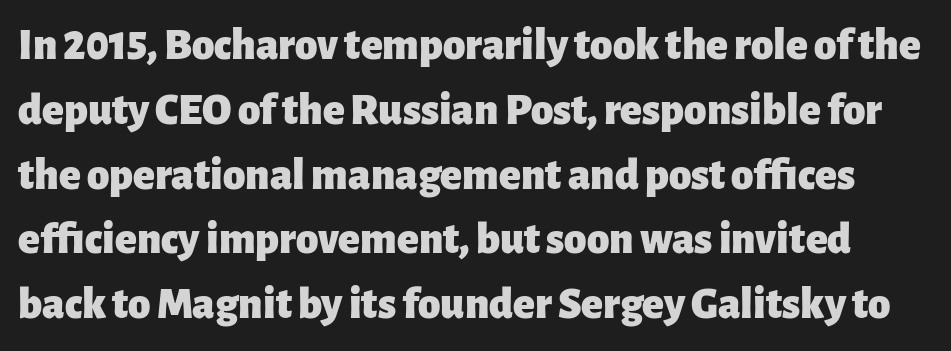
{"serif": "no", "italic": "no", "bold": "yes", "weight": "heavy", "width": "normal", "stroke_contrast": "low", "x_height": "medium", "monospaced": "no", "underline": "no", "line_spacing": "normal", "line_spacing_ratio": 1.44, "letter_spacing": "normal", "letter_spacing_em": 0.0, "glyph_px": 45}
